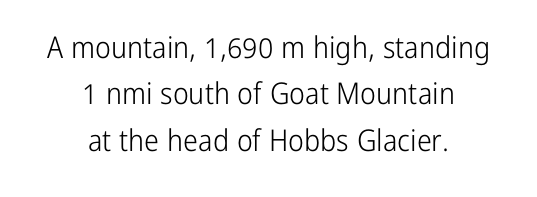
{"serif": "no", "italic": "no", "bold": "no", "weight": "light", "width": "condensed", "stroke_contrast": "low", "x_height": "medium", "monospaced": "no", "underline": "no", "align": "center", "line_spacing": "normal", "line_spacing_ratio": 1.55, "letter_spacing": "normal", "letter_spacing_em": 0.0, "glyph_px": 30}
